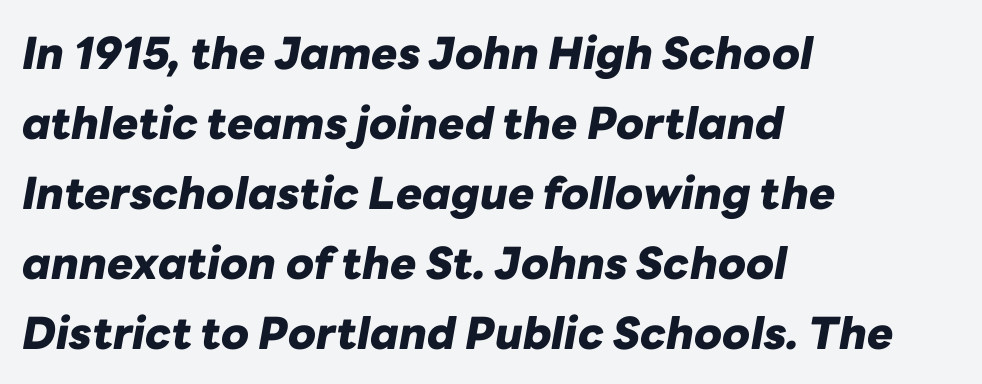
The image shows 44 px heavy type, italic (leaning right); set left-aligned, normal line spacing (1.59x), normal letter spacing, not underlined; low stroke contrast and a medium x-height.
